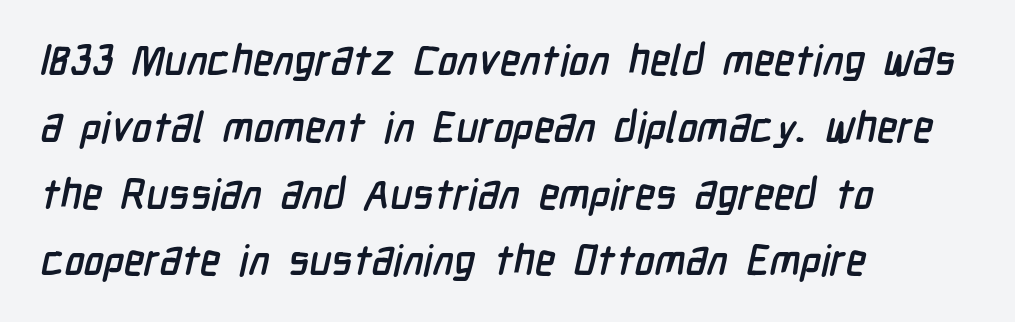
The image shows 42 px condensed sans-serif type; set left-aligned, normal line spacing (1.59x), normal letter spacing, not underlined; low stroke contrast and a medium x-height.
